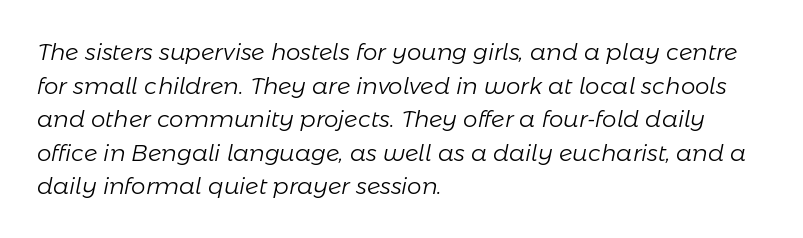
The image shows 23 px text type, italic (leaning right); set left-aligned, normal line spacing (1.46x), normal letter spacing, not underlined.
